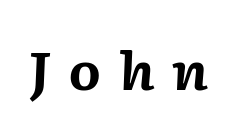
The image shows 52 px bold type, italic (leaning right); set unusually wide letter spacing (+0.33 em), not underlined; medium stroke contrast and a medium x-height.
